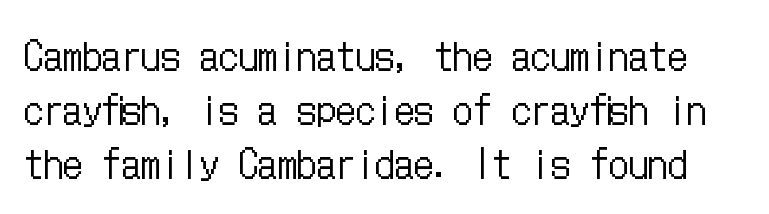
{"italic": "no", "bold": "no", "weight": "regular", "width": "condensed", "stroke_contrast": "low", "x_height": "medium", "underline": "no", "line_spacing": "normal", "line_spacing_ratio": 1.38, "letter_spacing": "normal", "letter_spacing_em": 0.0, "glyph_px": 39}
